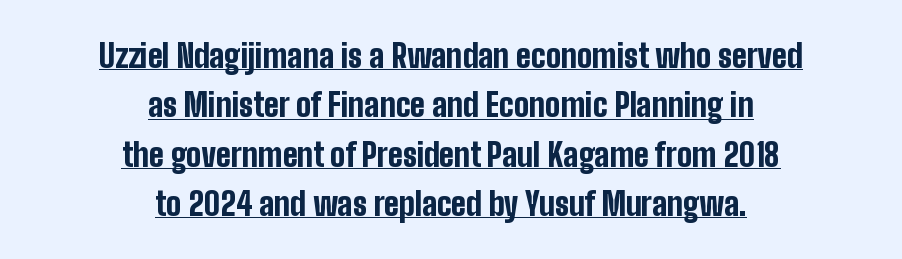
{"serif": "no", "italic": "no", "bold": "yes", "weight": "bold", "width": "condensed", "stroke_contrast": "low", "x_height": "medium", "monospaced": "no", "underline": "yes", "align": "center", "line_spacing": "normal", "line_spacing_ratio": 1.54, "letter_spacing": "normal", "letter_spacing_em": 0.0, "glyph_px": 32}
